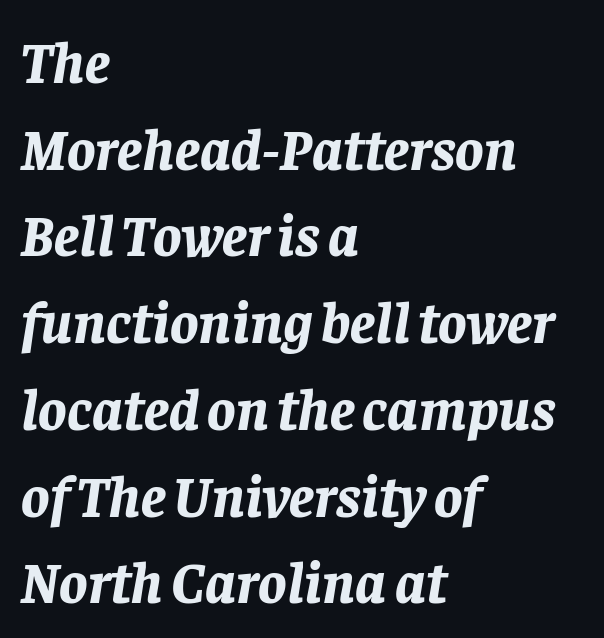
There is no visible air inserted between adjacent glyphs. Descenders are the only things crossing below the line. Notice how thick the strokes are: this is what a full bold looks like. These lines sit exactly where default settings would place them. The text carries the slant typical of an italic or oblique font. The rendering uses natural spacing where letterforms have individual widths.
